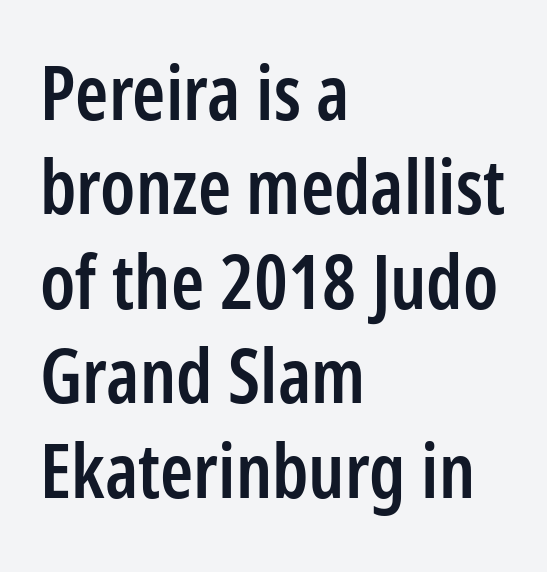
The image shows 75 px semibold, condensed sans-serif type, upright; set left-aligned, normal line spacing (1.26x), normal letter spacing, not underlined; low stroke contrast and a medium x-height.
